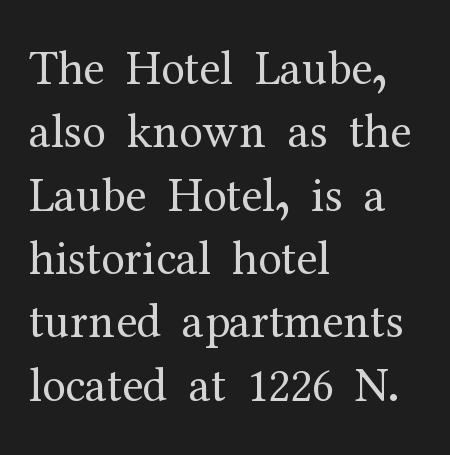
Q: Is the text bold? A: No.
Q: Is the text italic (slanted)? A: No, it is upright.
Q: Is the typeface a serif or a sans-serif typeface? A: Serif.
Q: Is the text underlined? A: No.
Q: How is the paragraph aligned? A: Left-aligned.
Q: Is the spacing between letters normal or unusually wide? A: Normal.
Q: Is the spacing between lines tight, normal or loose? A: Normal.
Q: Width (condensed, normal, or wide)? A: Normal.
Q: Stroke contrast? A: Medium.
Q: x-height? A: Medium.
Q: Monospaced? A: No.
